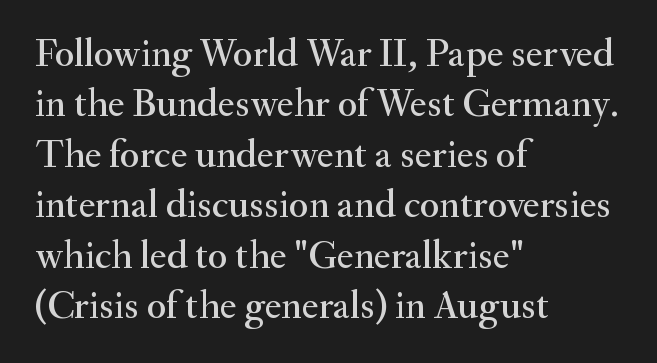
The image shows 40 px serif type, upright; set left-aligned, normal line spacing (1.26x), normal letter spacing, not underlined; medium stroke contrast and a small x-height.
